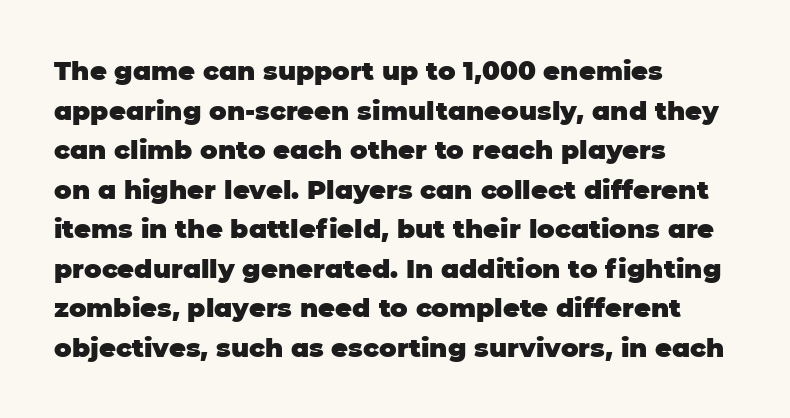
Line spacing here is normal. Words float on clear page, feet unadorned. Each glyph is drawn with heavy, bold strokes. There is no visible air inserted between adjacent glyphs. These lines are set flush left with a ragged right edge. This is roman type, the default non-slanted kind.
